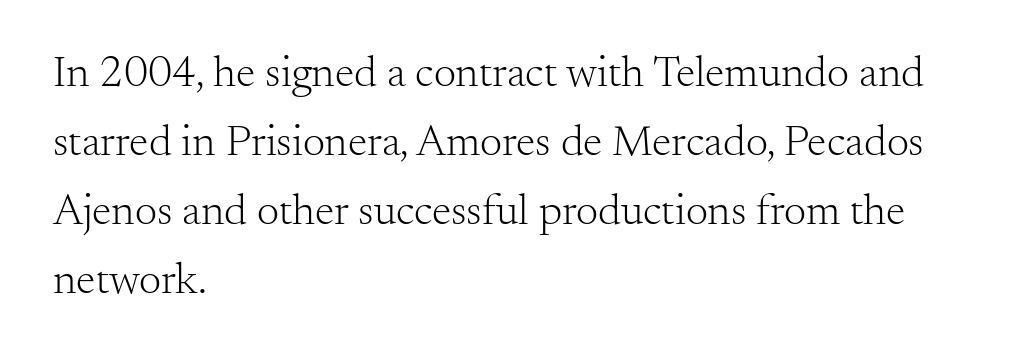
{"serif": "yes", "italic": "no", "bold": "no", "weight": "light", "width": "normal", "stroke_contrast": "medium", "x_height": "small", "monospaced": "no", "underline": "no", "align": "left", "line_spacing": "normal", "line_spacing_ratio": 1.57, "letter_spacing": "normal", "letter_spacing_em": 0.0, "glyph_px": 44}
